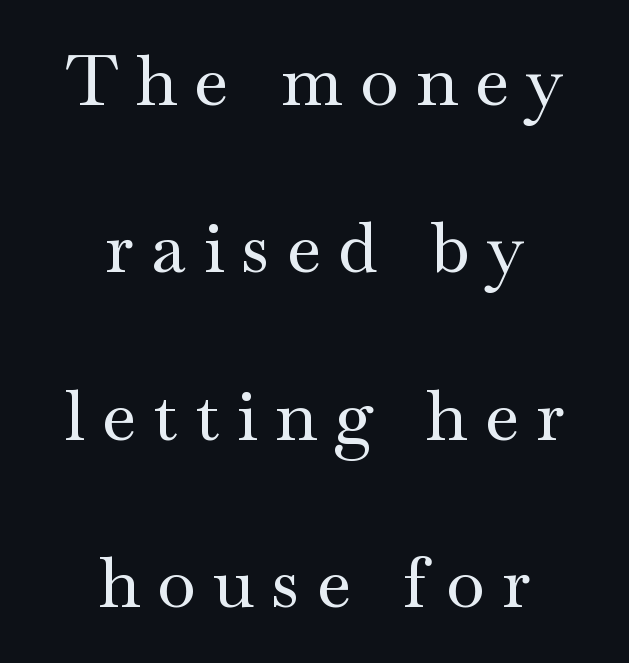
These lines have a slow, spaced-out rhythm from letter to letter. Is this a fixed-width face? No — the glyphs have proportional, varying widths. In terms of letterform style, serifs are clearly present. Nobody drew a line under any word here.
